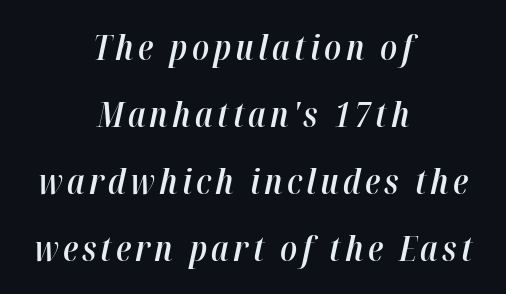
The image shows 35 px semibold, condensed type, italic (leaning right); set centered, loose line spacing (1.91x), not underlined; high stroke contrast and a medium x-height.
